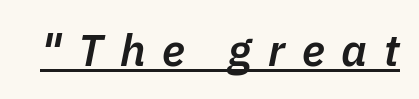
{"italic": "yes", "lean": "right", "slant_degrees": 11, "bold": "semi", "weight": "semibold", "width": "normal", "stroke_contrast": "low", "x_height": "medium", "monospaced": "no", "underline": "yes", "letter_spacing": "wide", "letter_spacing_em": 0.38, "glyph_px": 44}
